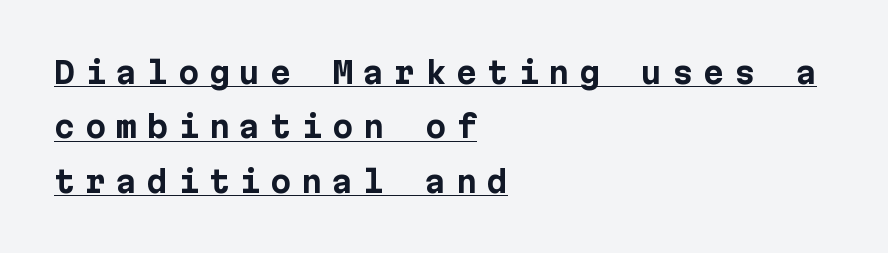
Q: Is the text bold? A: Yes.
Q: Is the text italic (slanted)? A: No, it is upright.
Q: Is the typeface a serif or a sans-serif typeface? A: Sans-serif.
Q: Is the text underlined? A: Yes.
Q: How is the paragraph aligned? A: Left-aligned.
Q: Is the spacing between letters normal or unusually wide? A: Unusually wide.
Q: Width (condensed, normal, or wide)? A: Normal.
Q: Stroke contrast? A: Low.
Q: x-height? A: Medium.
